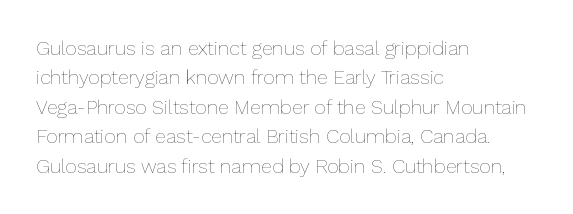
{"italic": "no", "bold": "no", "underline": "no", "align": "left", "line_spacing": "normal", "line_spacing_ratio": 1.47, "letter_spacing": "normal", "letter_spacing_em": 0.0, "glyph_px": 20}
